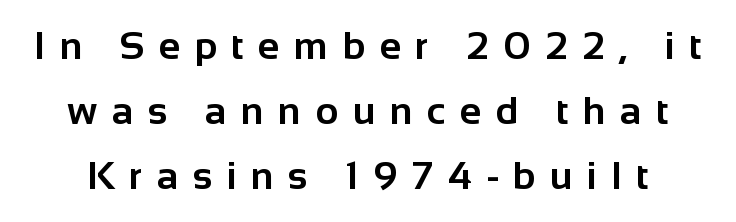
{"serif": "no", "italic": "no", "bold": "yes", "weight": "bold", "width": "normal", "stroke_contrast": "low", "x_height": "medium", "monospaced": "no", "underline": "no", "line_spacing": "normal", "line_spacing_ratio": 1.67, "letter_spacing": "wide", "letter_spacing_em": 0.37, "glyph_px": 39}
